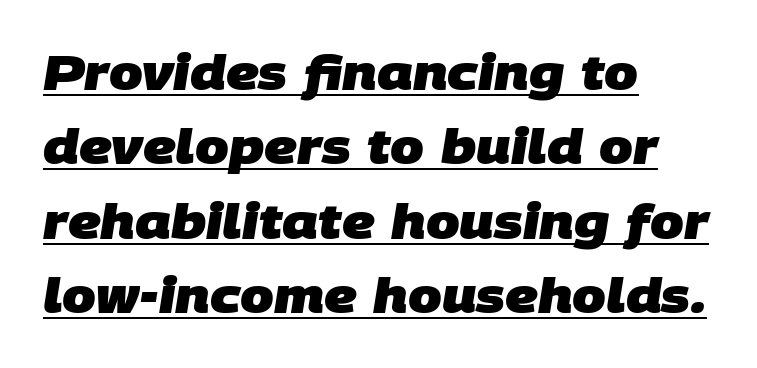
A typesetter would label this face a sans. Character widths vary here, with narrow letters taking less room than wide ones. Left-aligned paragraph, ragged on the right. Nobody touched the tracking dial on this one. Summary of vertical rhythm: regular, with standard interline spacing.
